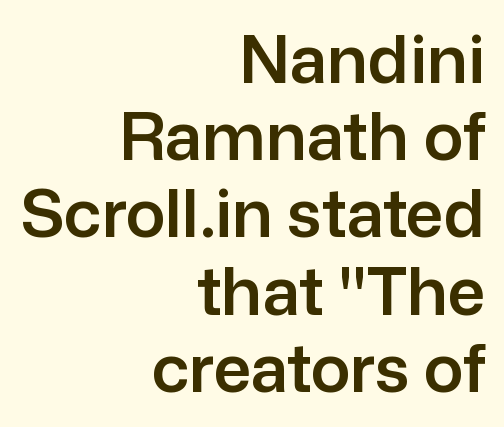
{"serif": "no", "italic": "no", "width": "normal", "stroke_contrast": "low", "x_height": "medium", "monospaced": "no", "underline": "no", "align": "right", "line_spacing_ratio": 1.17, "letter_spacing": "normal", "letter_spacing_em": 0.0, "glyph_px": 66}
